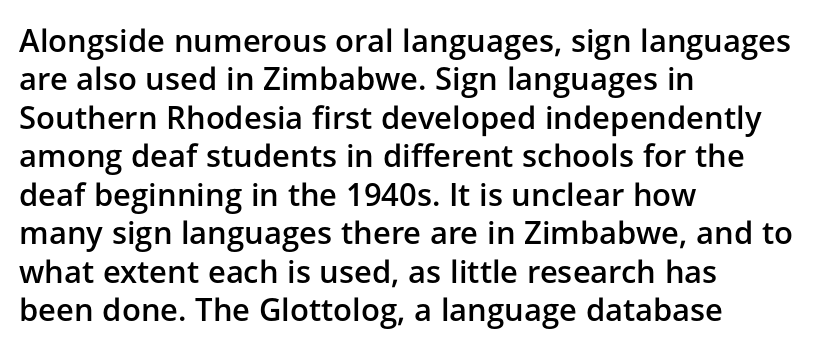
{"serif": "no", "italic": "no", "bold": "semi", "weight": "semibold", "width": "normal", "stroke_contrast": "low", "x_height": "medium", "monospaced": "no", "underline": "no", "align": "left", "line_spacing_ratio": 1.24, "letter_spacing": "normal", "letter_spacing_em": 0.0, "glyph_px": 31}
